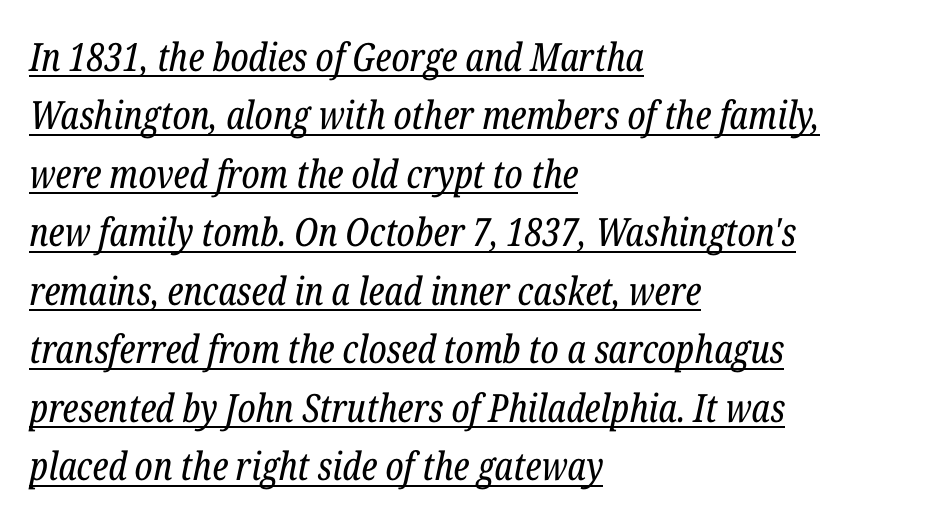
These glyphs show unthickened strokes, regular width or finer. Compared with typical paragraphs, the rows here are spaced about the same. The glyphs look as if they've been sheared to an angle. The face used here is proportionally spaced, like ordinary book or web type.
